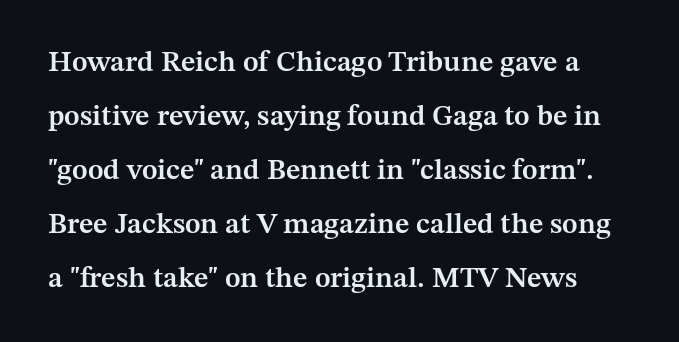
Italic? Not at all — the glyphs are vertical. Notice the strokes are somewhat thickened but not fully heavy: this is a semibold. The string is rendered with underlining switched off. Caption: standard tracking, unaltered.
